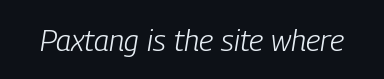
{"italic": "yes", "lean": "right", "slant_degrees": 9, "bold": "no", "weight": "light", "width": "condensed", "stroke_contrast": "low", "x_height": "medium", "monospaced": "no", "underline": "no", "letter_spacing": "normal", "letter_spacing_em": 0.0, "glyph_px": 30}
